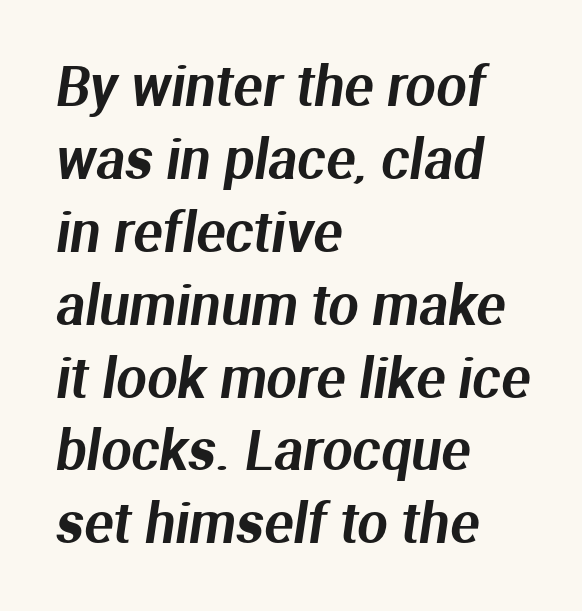
This block has exactly the height ordinary leading produces. Honestly, there is no underline to notice here at all. This rendering employs a face without finishing strokes, i.e., a sans-serif. Is this a fixed-width face? No — the glyphs have proportional, varying widths.
